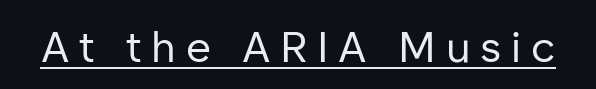
{"serif": "no", "italic": "no", "bold": "no", "weight": "regular", "width": "normal", "stroke_contrast": "low", "x_height": "medium", "monospaced": "no", "underline": "yes", "letter_spacing": "wide", "letter_spacing_em": 0.23, "glyph_px": 43}
